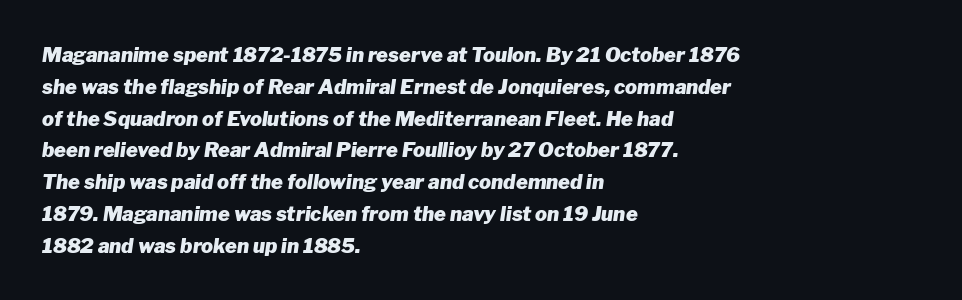
{"italic": "yes", "lean": "right", "slant_degrees": 8, "bold": "yes", "underline": "no", "align": "left", "line_spacing": "normal", "line_spacing_ratio": 1.59, "letter_spacing": "normal", "letter_spacing_em": 0.0, "glyph_px": 20}
